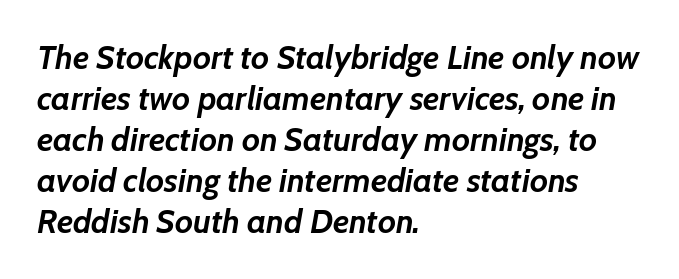
{"italic": "yes", "lean": "right", "slant_degrees": 7, "bold": "yes", "weight": "semibold", "width": "normal", "stroke_contrast": "low", "x_height": "medium", "monospaced": "no", "underline": "no", "align": "left", "line_spacing_ratio": 1.24, "letter_spacing": "normal", "letter_spacing_em": 0.0, "glyph_px": 33}
